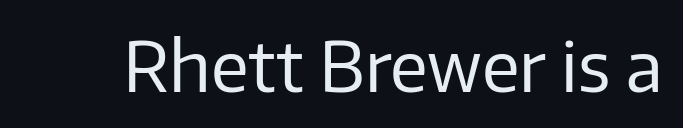
The image shows 69 px regular-weight sans-serif type, upright; set normal letter spacing, not underlined; low stroke contrast and a medium x-height.
